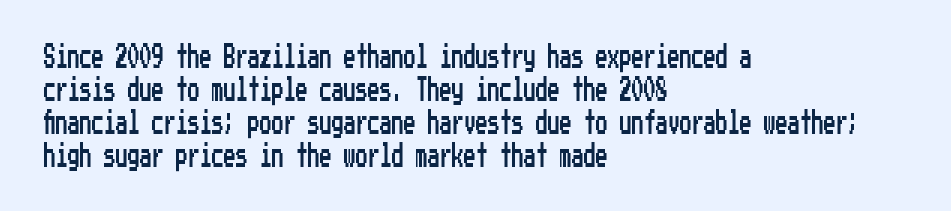
The image shows 24 px text type, upright; set left-aligned, normal line spacing (1.37x), normal letter spacing, not underlined.
